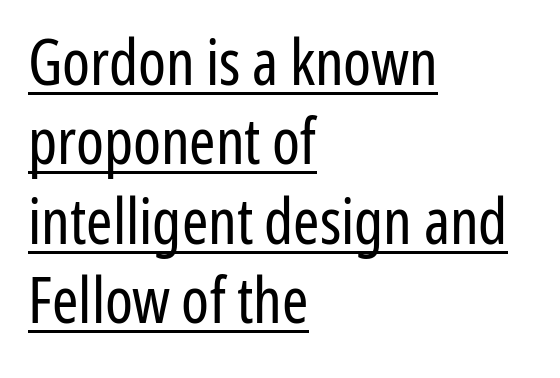
The rag falls on the right side of this text block. The space between consecutive lines is moderate. The rendering keeps characters at their native spacing. Vertical stems look standard width or narrower in stroke.
